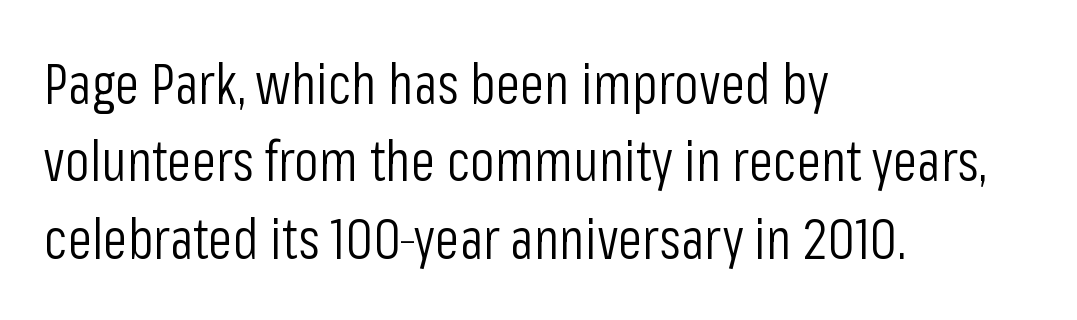
Classification — sans serif. Varying glyph widths throughout — classic text-font behaviour. This is roman type, the default non-slanted kind. No extra ink here — the face is not bold. If you measured baseline to baseline, you'd find a middling distance.
